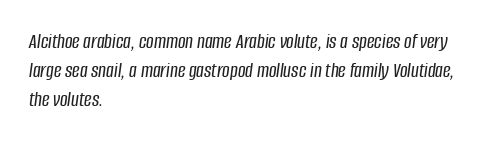
{"italic": "yes", "lean": "right", "slant_degrees": 8, "underline": "no", "align": "left", "line_spacing": "normal", "line_spacing_ratio": 1.39, "letter_spacing": "normal", "letter_spacing_em": 0.0, "glyph_px": 21}
